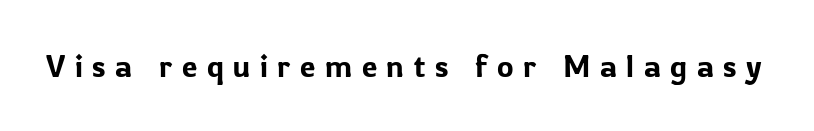
Proportional: the letters do not fall into vertical columns. Typographically, this falls in the sans-serif category. Descenders are the only things crossing below the line. This sample uses an upright cut, with every glyph sitting square on the baseline. Each word looks stretched out because of the extra space between its letters.
